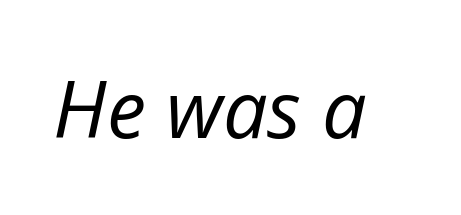
The specimen omits any rule beneath the text block's lines. Yep, that's italic — everything's leaning. A typesetter would call this proportional, since set widths differ per character. Nothing unusual about the tracking: characters are spaced as the font intends. The font is comparable to plain body text, perhaps lighter.
